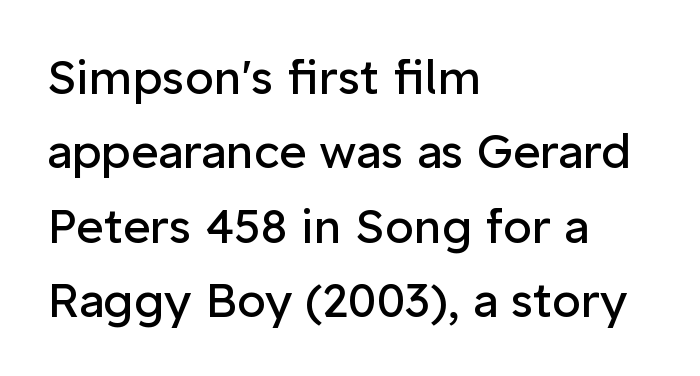
The letters sit at their default tracking, neither squeezed nor spread. The type sits square on the baseline with zero lean. Stems here are at most as thick as an everyday book face. A typesetter would label this face a sans.
